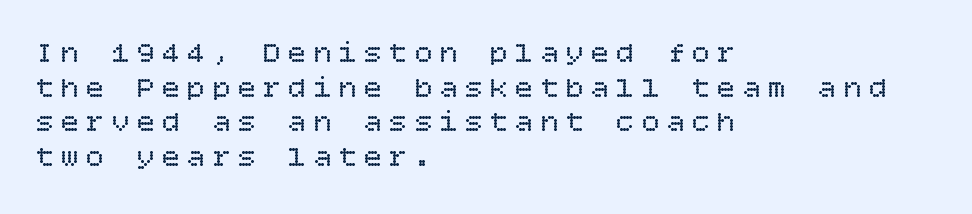
The image shows 29 px regular-weight type, upright; set left-aligned, line spacing 1.19x, unusually wide letter spacing (+0.27 em), not underlined; low stroke contrast and a large x-height.
